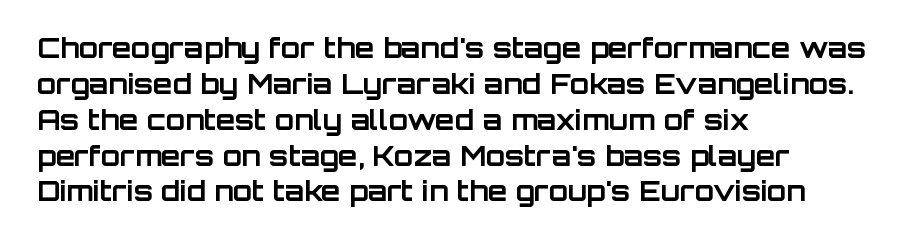
{"serif": "no", "italic": "no", "bold": "yes", "weight": "bold", "width": "normal", "stroke_contrast": "low", "x_height": "large", "monospaced": "no", "underline": "no", "align": "left", "line_spacing": "normal", "line_spacing_ratio": 1.28, "letter_spacing": "normal", "letter_spacing_em": 0.0, "glyph_px": 28}
